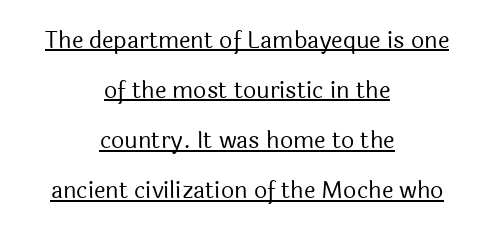
The image shows 23 px text type, upright; set centered, loose line spacing (2.18x), normal letter spacing, underlined.
